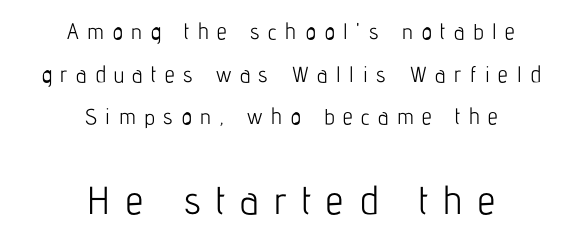
Q: Is the text bold? A: No.
Q: Is the text italic (slanted)? A: No, it is upright.
Q: Is the typeface a serif or a sans-serif typeface? A: Sans-serif.
Q: Is the text underlined? A: No.
Q: How is the paragraph aligned? A: Centered.
Q: Is the spacing between letters normal or unusually wide? A: Unusually wide.
Q: Is the spacing between lines tight, normal or loose? A: Loose.
Q: Which block of text is set in a larger size, the first (top) or the second (bottom)? A: The second (bottom) one.
Q: Width (condensed, normal, or wide)? A: Condensed.
Q: Stroke contrast? A: Low.
Q: x-height? A: Medium.
Q: Monospaced? A: No.
